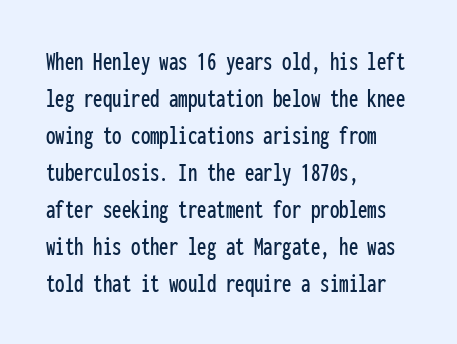
{"italic": "no", "underline": "no", "align": "left", "line_spacing": "normal", "line_spacing_ratio": 1.37, "letter_spacing": "normal", "letter_spacing_em": 0.0, "glyph_px": 27}
